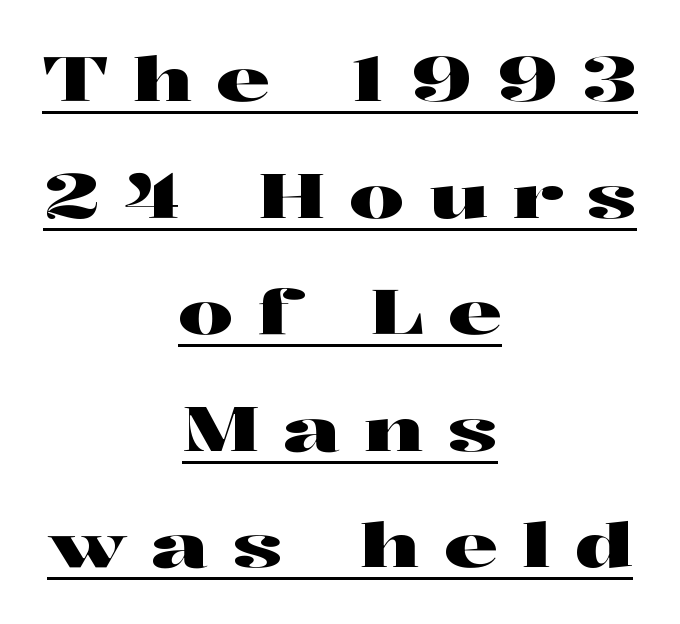
Q: Is the text italic (slanted)? A: No, it is upright.
Q: Is the typeface a serif or a sans-serif typeface? A: Serif.
Q: Is the text underlined? A: Yes.
Q: How is the paragraph aligned? A: Centered.
Q: Is the spacing between letters normal or unusually wide? A: Unusually wide.
Q: Is the spacing between lines tight, normal or loose? A: Loose.
Q: Width (condensed, normal, or wide)? A: Wide.
Q: Stroke contrast? A: High.
Q: x-height? A: Medium.
Q: Monospaced? A: No.
